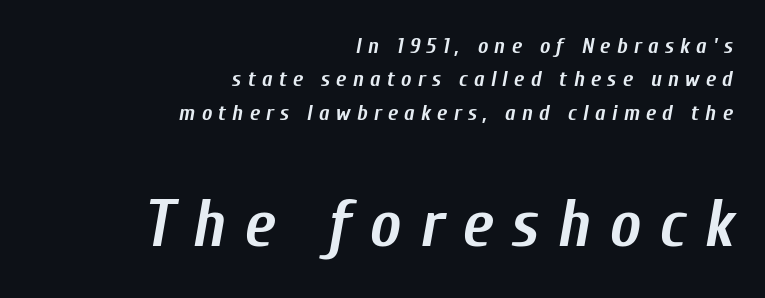
The line texture is sparse and dotted thanks to wide tracking. The letters advance in unequal steps, a hallmark of proportional type. If you squint, the bottom block still reads clearly — it's the larger of the two. Each row of text sits above clean, open space. These lines were composed using italics. What's the leading like? Ordinary, nothing unusual.
